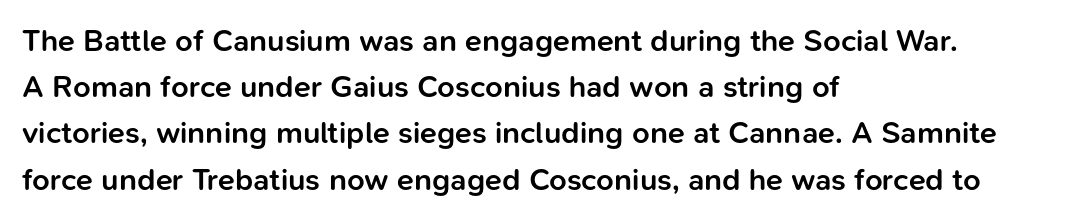
The image shows 31 px semibold sans-serif type, upright; set left-aligned, normal line spacing (1.49x), normal letter spacing, not underlined; low stroke contrast and a medium x-height.
